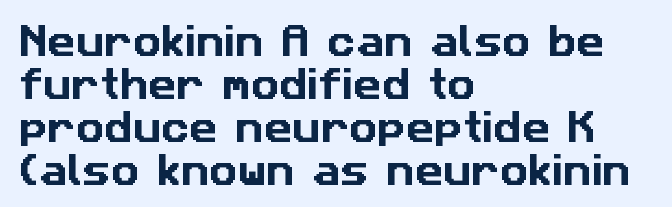
The letters advance in unequal steps, a hallmark of proportional type. Layout note: lines flush left. Each word holds together tightly as a unit, with standard inter-letter gaps. Only glyphs here, with clear space below each row.
